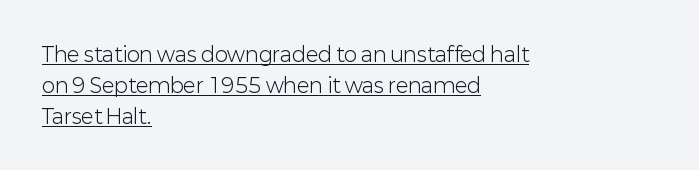
{"italic": "no", "bold": "no", "underline": "yes", "align": "left", "line_spacing": "normal", "line_spacing_ratio": 1.55, "letter_spacing": "normal", "letter_spacing_em": 0.0, "glyph_px": 20}
